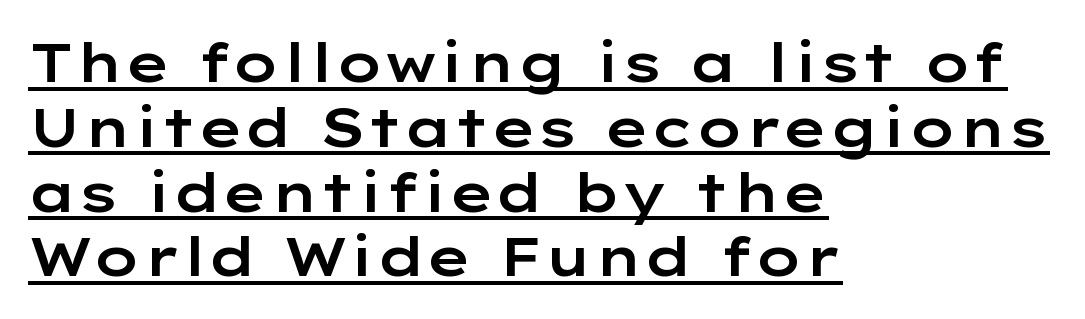
The image shows 54 px wide sans-serif type, upright; set left-aligned, line spacing 1.2x, normal letter spacing, underlined; low stroke contrast and a medium x-height.
